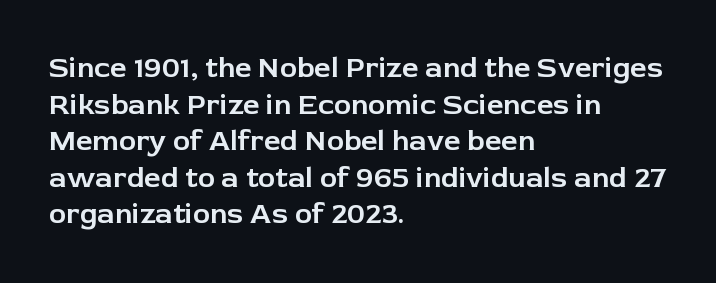
Font category for this specimen: sans-serif. Decoration check: the copy has no underline. This sample is left-justified, so line endings fall wherever the words run out. You can tell it's not italic because the verticals are truly vertical.
